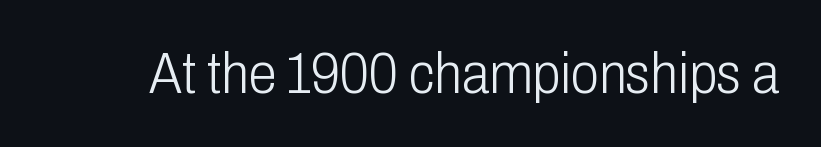
Q: Is the text bold? A: No.
Q: Is the text italic (slanted)? A: No, it is upright.
Q: Is the typeface a serif or a sans-serif typeface? A: Sans-serif.
Q: Is the text underlined? A: No.
Q: Is the spacing between letters normal or unusually wide? A: Normal.
Q: Width (condensed, normal, or wide)? A: Condensed.
Q: Stroke contrast? A: Low.
Q: x-height? A: Medium.
Q: Monospaced? A: No.
